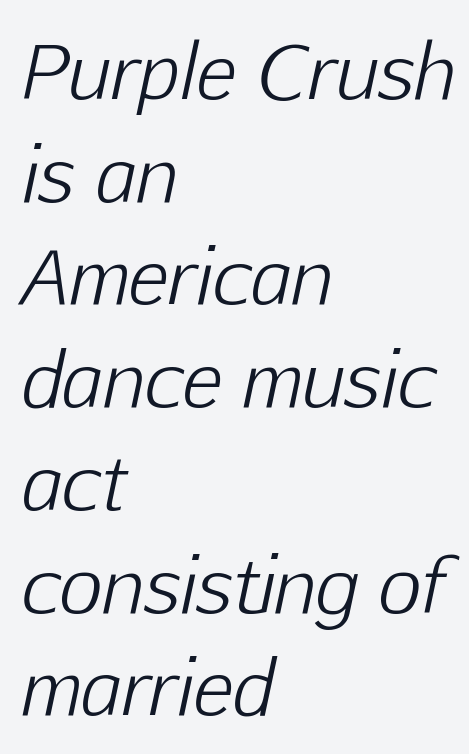
The image shows 75 px light type, italic (leaning right); set left-aligned, normal line spacing (1.37x), normal letter spacing, not underlined; low stroke contrast and a medium x-height.
